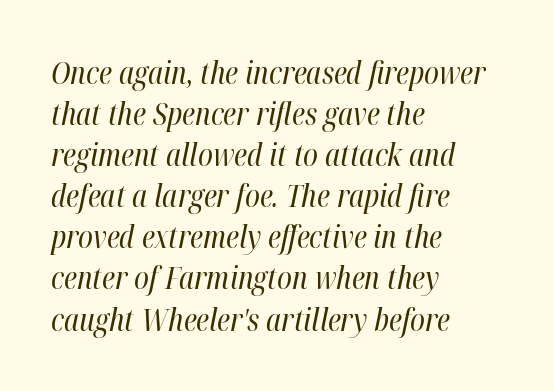
{"italic": "yes", "lean": "right", "slant_degrees": 12, "bold": "no", "weight": "regular", "width": "condensed", "stroke_contrast": "high", "x_height": "medium", "monospaced": "no", "underline": "no", "align": "left", "line_spacing": "normal", "line_spacing_ratio": 1.37, "letter_spacing": "normal", "letter_spacing_em": 0.0, "glyph_px": 30}
